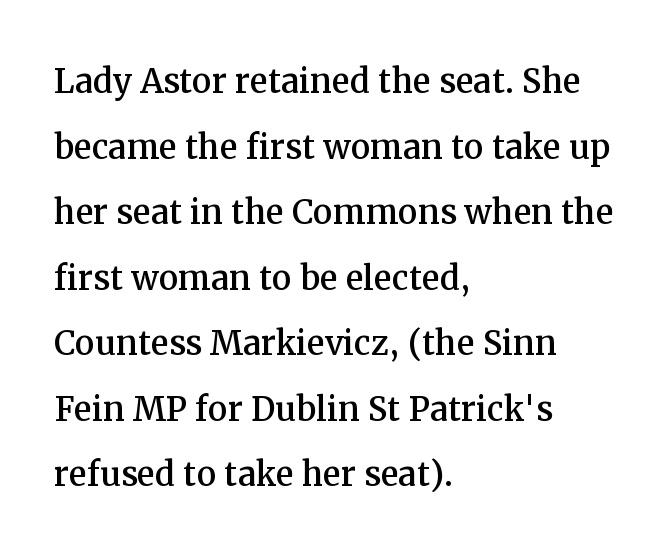
{"serif": "yes", "italic": "no", "width": "normal", "stroke_contrast": "medium", "x_height": "medium", "monospaced": "no", "underline": "no", "align": "left", "line_spacing": "normal", "line_spacing_ratio": 1.49, "letter_spacing": "normal", "letter_spacing_em": 0.0, "glyph_px": 44}
